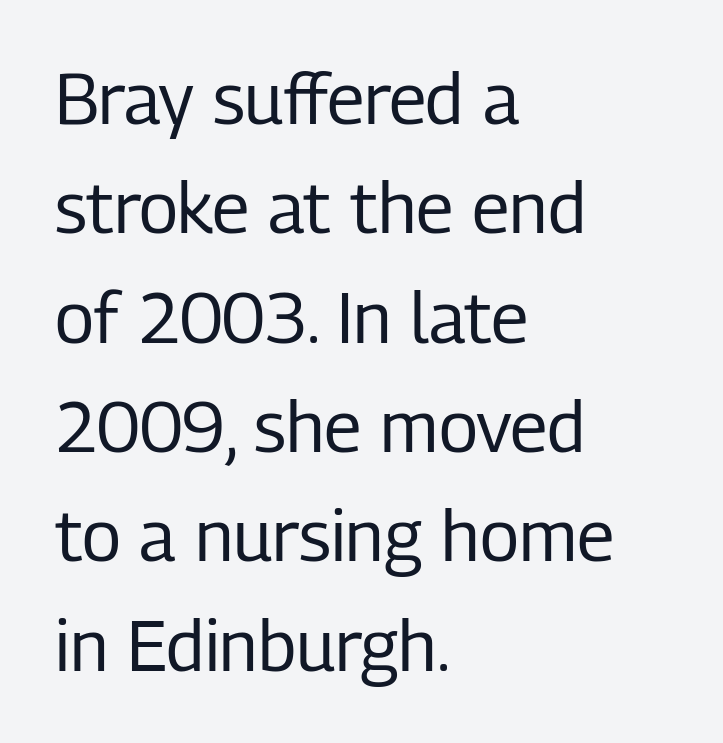
{"serif": "no", "italic": "no", "bold": "no", "weight": "regular", "width": "condensed", "stroke_contrast": "low", "x_height": "medium", "monospaced": "no", "underline": "no", "align": "left", "line_spacing": "normal", "line_spacing_ratio": 1.54, "letter_spacing": "normal", "letter_spacing_em": 0.0, "glyph_px": 71}
